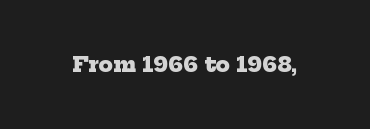
Q: Is the text bold? A: Yes.
Q: Is the text underlined? A: No.
Q: Is the spacing between letters normal or unusually wide? A: Normal.
